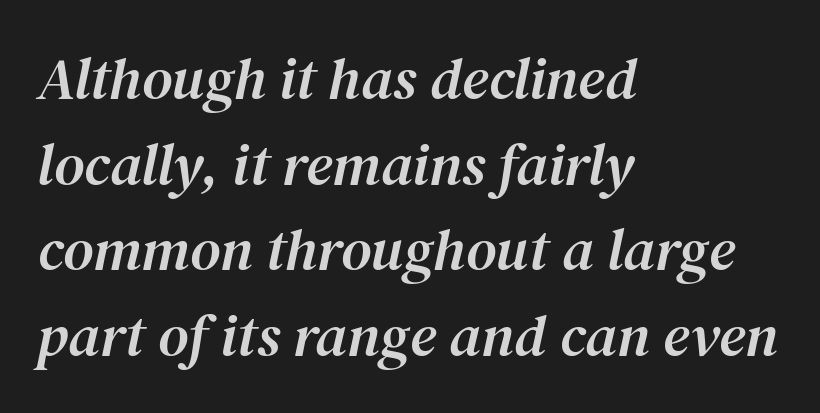
{"serif": "yes", "italic": "yes", "lean": "right", "slant_degrees": 12, "width": "normal", "stroke_contrast": "medium", "x_height": "medium", "monospaced": "no", "underline": "no", "align": "left", "line_spacing": "normal", "line_spacing_ratio": 1.45, "letter_spacing": "normal", "letter_spacing_em": 0.0, "glyph_px": 59}
